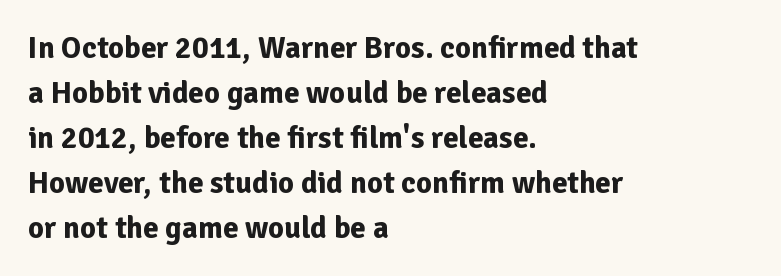
Plain, unruled lines of type. Honestly, the row spacing looks completely unremarkable. Heavy, bold letterforms. No italicization has been applied; the sample stays upright. The face used here is proportionally spaced, like ordinary book or web type. The gaps between neighbouring characters are ordinary and unremarkable.
